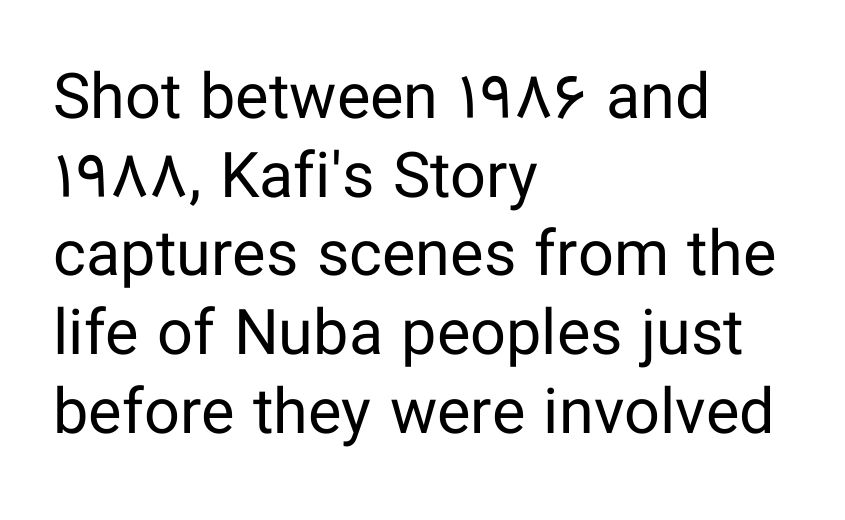
Check the space under the baseline: it is left empty. Stems here are at most as thick as an everyday book face. Italic? Not at all — the glyphs are vertical. Vertically, the passage feels balanced, rows spaced as you'd expect. Stroke terminals: plain, sans-serif.
